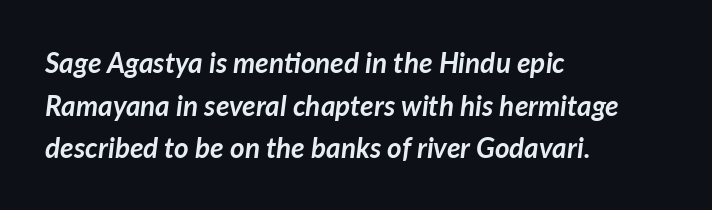
Q: Is the text bold? A: Yes.
Q: Is the text italic (slanted)? A: Yes, it leans right by about 7 degrees.
Q: Is the text underlined? A: No.
Q: How is the paragraph aligned? A: Left-aligned.
Q: Is the spacing between letters normal or unusually wide? A: Normal.
Q: Is the spacing between lines tight, normal or loose? A: Normal.
Q: Width (condensed, normal, or wide)? A: Normal.
Q: Stroke contrast? A: Low.
Q: x-height? A: Medium.
Q: Monospaced? A: No.
